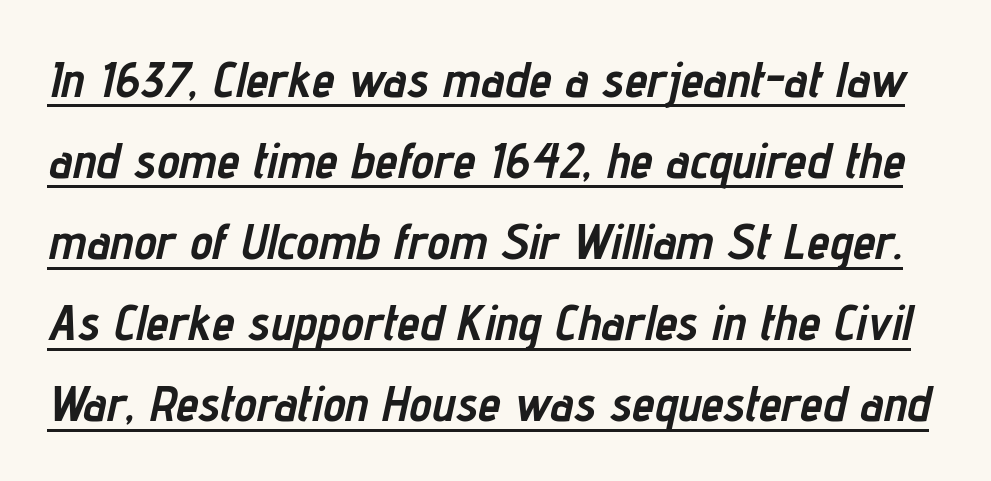
{"italic": "yes", "lean": "right", "slant_degrees": 12, "bold": "yes", "weight": "semibold", "width": "condensed", "stroke_contrast": "low", "x_height": "medium", "monospaced": "no", "underline": "yes", "line_spacing": "normal", "line_spacing_ratio": 1.59, "letter_spacing": "normal", "letter_spacing_em": 0.0, "glyph_px": 51}
